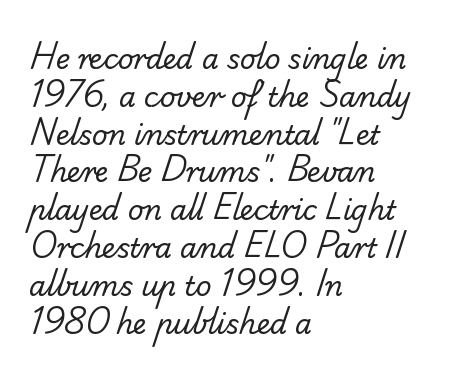
The image shows 27 px text type; set left-aligned, normal line spacing (1.4x), normal letter spacing, not underlined.
